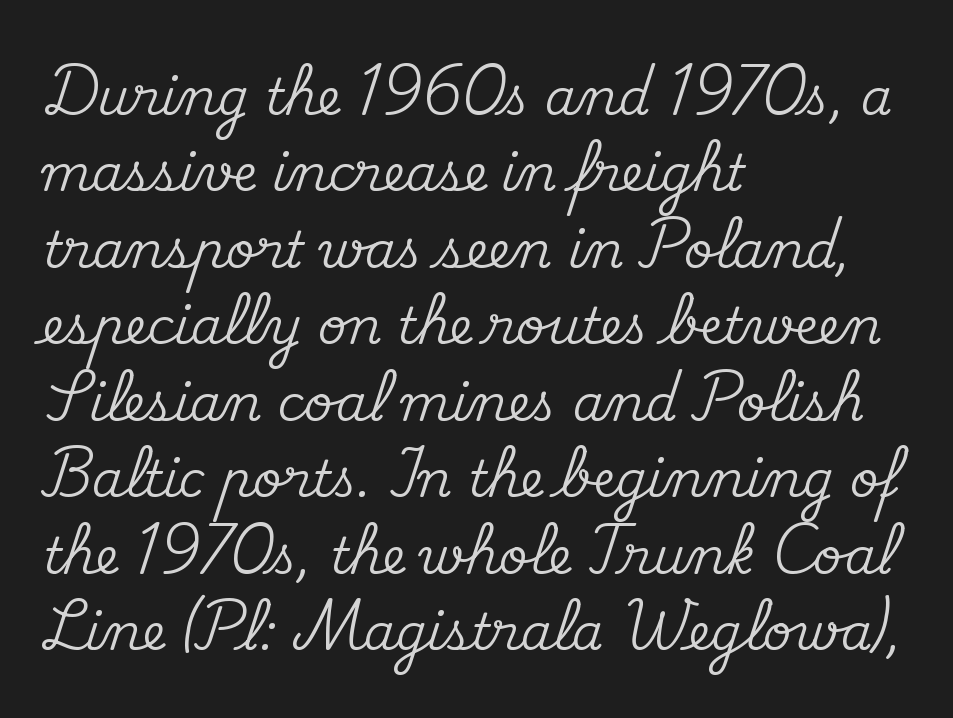
This sample has the flowing, uneven cadence of proportional lettering. One-word summary of the alignment: left. The gaps between neighbouring characters are ordinary and unremarkable. Compared with typical paragraphs, the rows here are spaced about the same.
